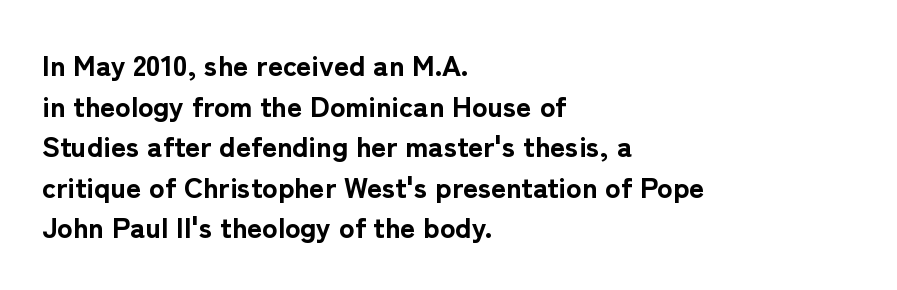
Just letters on the line, the space beneath them empty. Baseline-to-baseline distance is the conventional proportion of letter height. Typesetter's note: full bold, strokes at maximum text heaviness. Layout note: lines flush left. These lines are rendered in a variable-pitch font.
